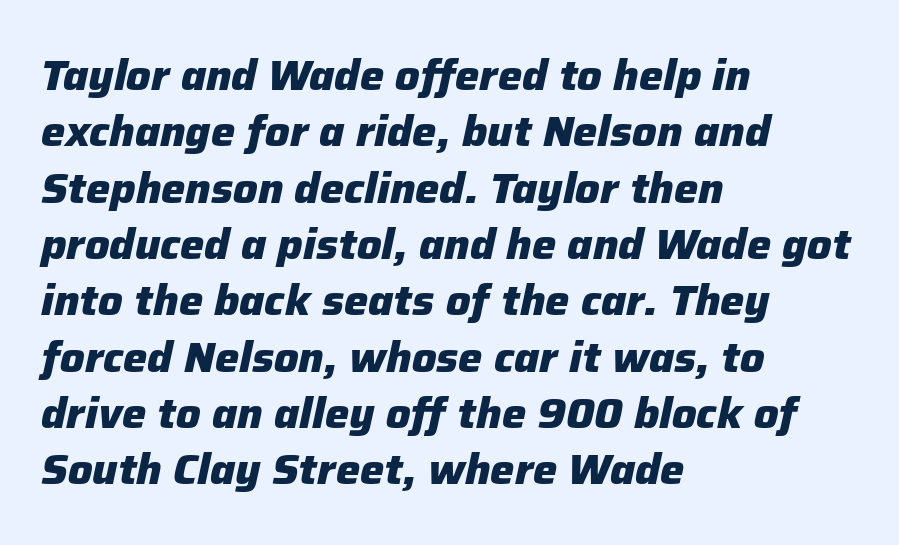
The image shows 43 px heavy type, italic (leaning right); set left-aligned, normal line spacing (1.31x), normal letter spacing, not underlined; low stroke contrast and a medium x-height.
